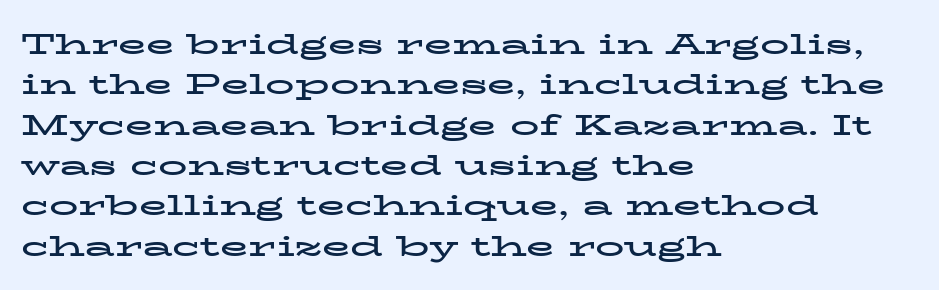
Q: Is the text bold? A: Yes.
Q: Is the text italic (slanted)? A: No, it is upright.
Q: Is the typeface a serif or a sans-serif typeface? A: Serif.
Q: Is the text underlined? A: No.
Q: How is the paragraph aligned? A: Left-aligned.
Q: Is the spacing between letters normal or unusually wide? A: Normal.
Q: Is the spacing between lines tight, normal or loose? A: Normal.
Q: Width (condensed, normal, or wide)? A: Wide.
Q: Stroke contrast? A: Low.
Q: x-height? A: Medium.
Q: Monospaced? A: No.
